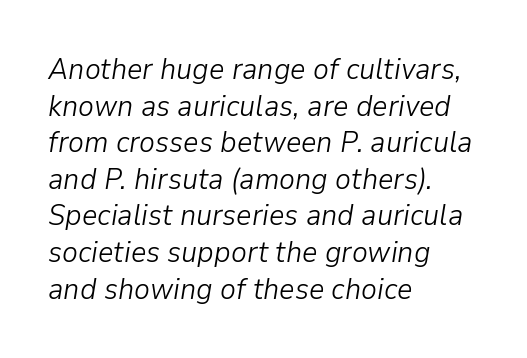
{"italic": "yes", "lean": "right", "slant_degrees": 9, "bold": "no", "weight": "light", "width": "normal", "stroke_contrast": "low", "x_height": "medium", "monospaced": "no", "underline": "no", "align": "left", "line_spacing_ratio": 1.22, "letter_spacing": "normal", "letter_spacing_em": 0.0, "glyph_px": 30}
